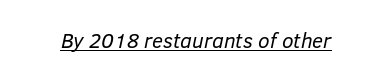
Is the type slanted? Yes — the strokes lean at a clear angle. The cut favours lightness, reaching ordinary text weight at its darkest. Check the space under the baseline: a stroke is drawn there. Tracking value appears to be zero — textbook default spacing.
